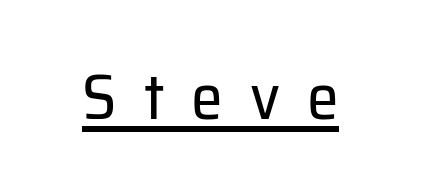
{"serif": "no", "italic": "no", "bold": "no", "weight": "regular", "width": "normal", "stroke_contrast": "low", "x_height": "medium", "monospaced": "no", "underline": "yes", "letter_spacing": "wide", "letter_spacing_em": 0.42, "glyph_px": 64}
